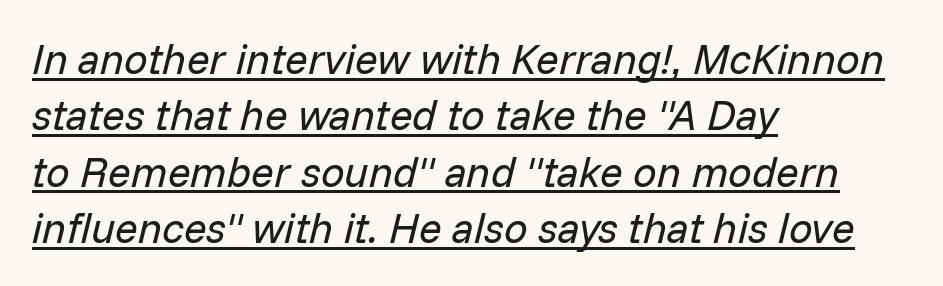
Rendered with sloped, italic letterforms. This block has exactly the height ordinary leading produces. The face used here is proportionally spaced, like ordinary book or web type. The strokes are not fattened; the text isn't bold. Letter spacing: default.
